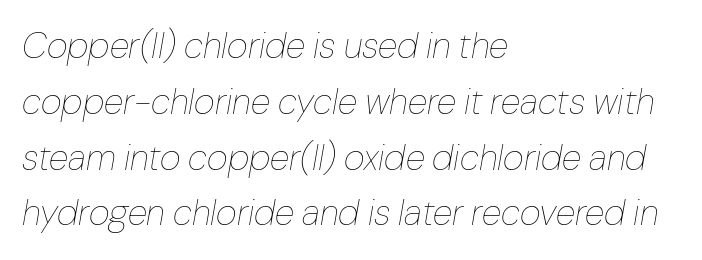
Q: Is the text bold? A: No.
Q: Is the text italic (slanted)? A: Yes, it leans right by about 10 degrees.
Q: Is the text underlined? A: No.
Q: How is the paragraph aligned? A: Left-aligned.
Q: Is the spacing between letters normal or unusually wide? A: Normal.
Q: Is the spacing between lines tight, normal or loose? A: Normal.
Q: Width (condensed, normal, or wide)? A: Normal.
Q: Stroke contrast? A: Low.
Q: x-height? A: Medium.
Q: Monospaced? A: No.
